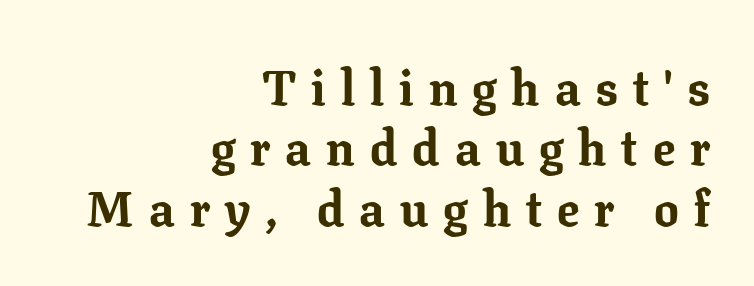
{"serif": "yes", "italic": "no", "bold": "yes", "weight": "bold", "width": "normal", "stroke_contrast": "low", "x_height": "medium", "monospaced": "no", "underline": "no", "align": "right", "line_spacing_ratio": 1.23, "letter_spacing": "wide", "letter_spacing_em": 0.31, "glyph_px": 49}
